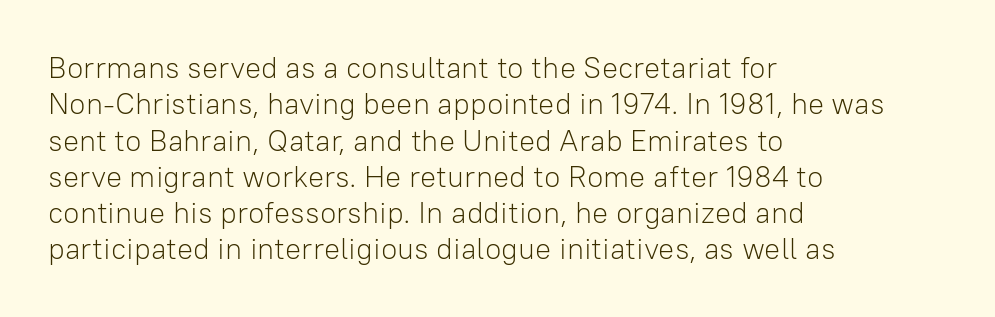
Q: Is the text bold? A: No.
Q: Is the text italic (slanted)? A: No, it is upright.
Q: Is the typeface a serif or a sans-serif typeface? A: Sans-serif.
Q: Is the text underlined? A: No.
Q: How is the paragraph aligned? A: Left-aligned.
Q: Is the spacing between letters normal or unusually wide? A: Normal.
Q: Width (condensed, normal, or wide)? A: Normal.
Q: Stroke contrast? A: Low.
Q: x-height? A: Medium.
Q: Monospaced? A: No.
